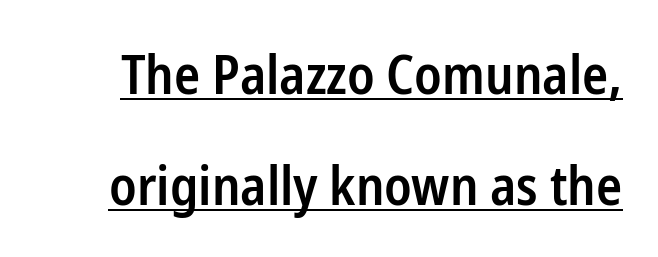
{"serif": "no", "italic": "no", "bold": "semi", "weight": "semibold", "width": "condensed", "stroke_contrast": "low", "x_height": "medium", "monospaced": "no", "underline": "yes", "line_spacing": "loose", "line_spacing_ratio": 2.05, "letter_spacing": "normal", "letter_spacing_em": 0.0, "glyph_px": 54}
